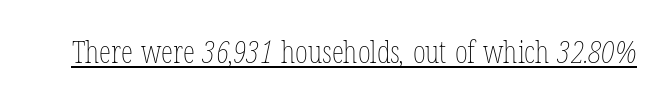
The passage shown is underscored from start to finish. Is the letter spacing exaggerated? No — it looks like the ordinary default. This is not heavy type; no bold has been used. These lines are rendered in a variable-pitch font.
